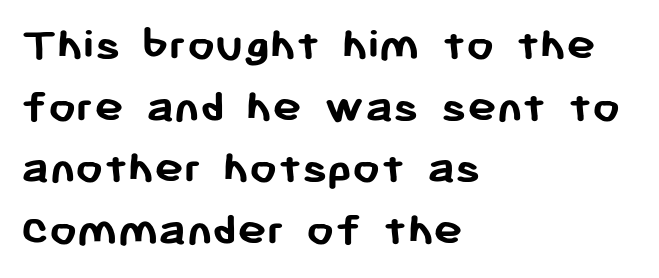
Type style note: lacks serifs. Where is the straight margin? On the left. Students, this is bold: see how much ink each stroke carries. The foot of each line stays bare and open. Tall strokes in this sample are plumb rather than angled. The face used here is rendered with its standard letterfit.
